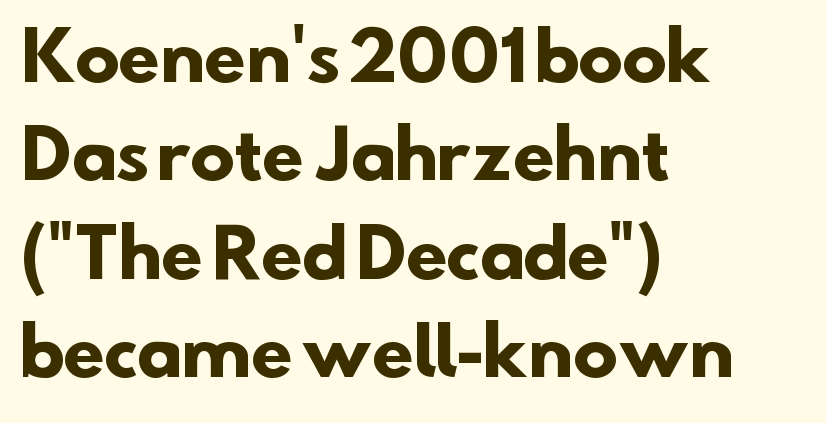
Q: Is the text bold? A: Yes.
Q: Is the typeface a serif or a sans-serif typeface? A: Sans-serif.
Q: Is the text underlined? A: No.
Q: How is the paragraph aligned? A: Left-aligned.
Q: Is the spacing between letters normal or unusually wide? A: Normal.
Q: Is the spacing between lines tight, normal or loose? A: Normal.
Q: Width (condensed, normal, or wide)? A: Normal.
Q: Stroke contrast? A: Low.
Q: x-height? A: Small.
Q: Monospaced? A: No.
